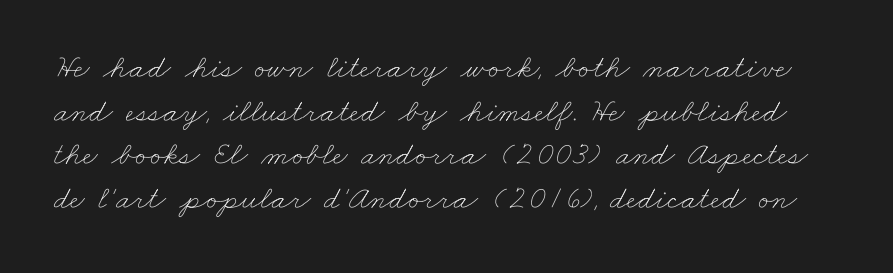
{"bold": "no", "weight": "thin", "width": "wide", "stroke_contrast": "low", "x_height": "small", "monospaced": "no", "underline": "no", "line_spacing": "normal", "line_spacing_ratio": 1.32, "letter_spacing": "normal", "letter_spacing_em": 0.0, "glyph_px": 33}
